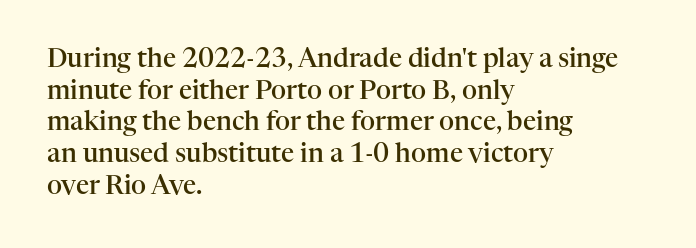
The image shows 26 px text type, upright; set left-aligned, line spacing 1.22x, normal letter spacing, not underlined.
